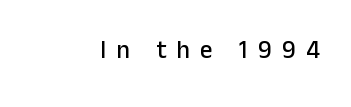
Posture: upright roman. Beneath every word, the page is bare. Someone cranked the tracking dial way up on this one.
